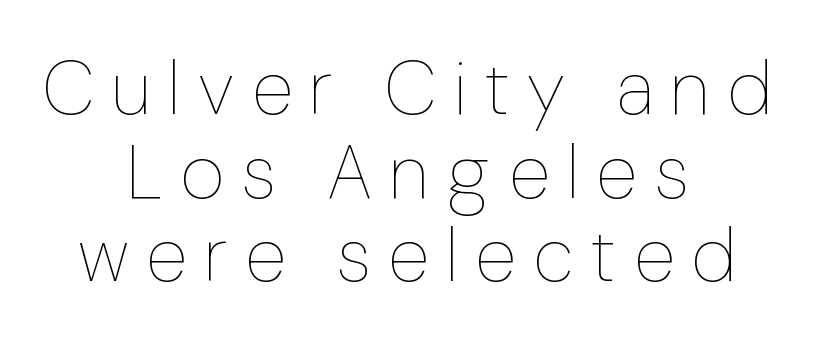
Q: Is the text bold? A: No.
Q: Is the text italic (slanted)? A: No, it is upright.
Q: Is the text underlined? A: No.
Q: How is the paragraph aligned? A: Centered.
Q: Is the spacing between letters normal or unusually wide? A: Unusually wide.
Q: Is the spacing between lines tight, normal or loose? A: Tight.
Q: Width (condensed, normal, or wide)? A: Normal.
Q: Stroke contrast? A: Low.
Q: x-height? A: Medium.
Q: Monospaced? A: No.
